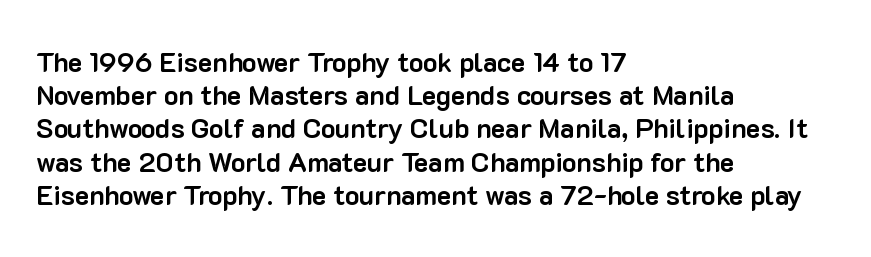
Q: Is the text bold? A: Yes.
Q: Is the text italic (slanted)? A: No, it is upright.
Q: Is the text underlined? A: No.
Q: How is the paragraph aligned? A: Left-aligned.
Q: Is the spacing between letters normal or unusually wide? A: Normal.
